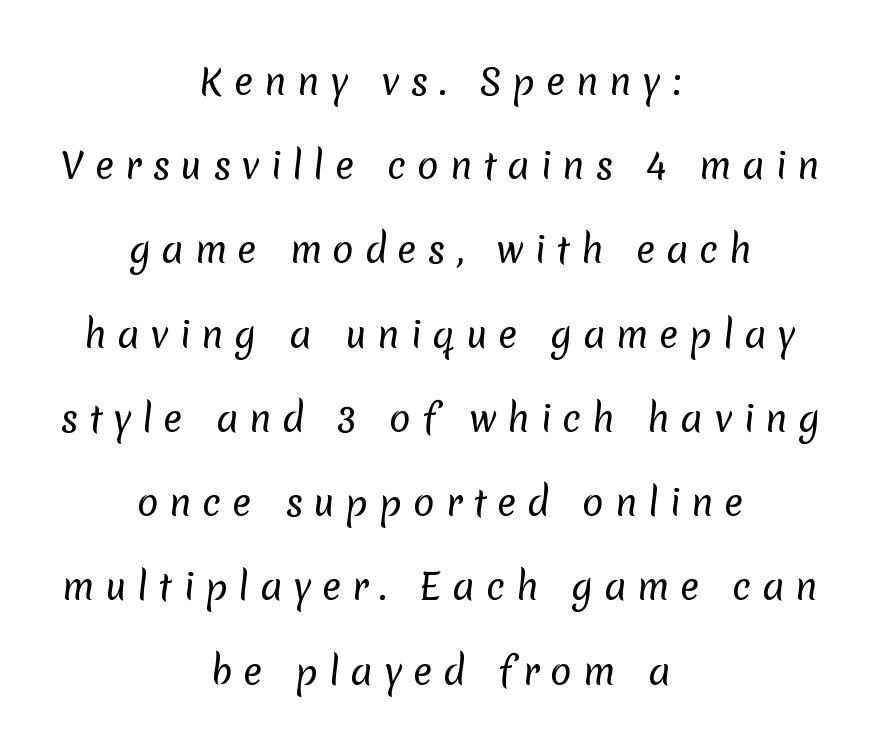
{"serif": "no", "bold": "no", "weight": "regular", "width": "normal", "stroke_contrast": "low", "x_height": "medium", "monospaced": "no", "underline": "no", "align": "center", "line_spacing": "loose", "line_spacing_ratio": 2.34, "letter_spacing": "wide", "letter_spacing_em": 0.29, "glyph_px": 36}
